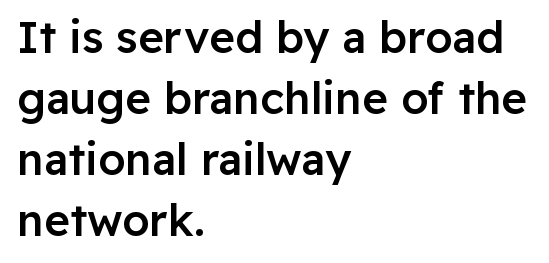
The image shows 44 px semibold sans-serif type, upright; set left-aligned, normal line spacing (1.39x), normal letter spacing, not underlined; low stroke contrast and a medium x-height.
